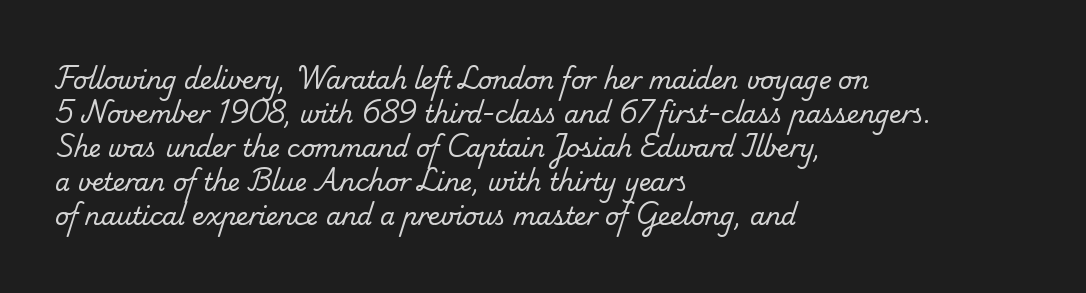
This rendering uses left alignment, leaving the right contour irregular. The space beneath each line is pristine and unruled. The passage shown stacks its lines at a standard gap. Inter-character spacing is left at the font's built-in metrics. Weight class: somewhere from thin through regular.
